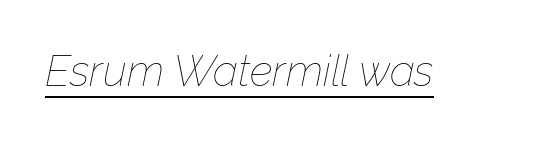
{"italic": "yes", "lean": "right", "slant_degrees": 12, "bold": "no", "weight": "thin", "width": "normal", "stroke_contrast": "low", "x_height": "medium", "monospaced": "no", "underline": "yes", "letter_spacing": "normal", "letter_spacing_em": 0.0, "glyph_px": 43}
